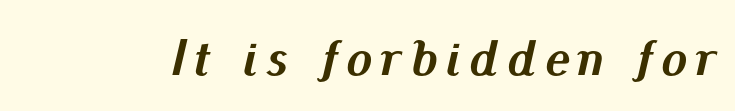
The image shows 52 px semibold type, italic (leaning right); set not underlined; medium stroke contrast and a small x-height.
